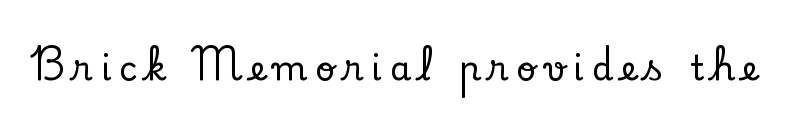
The image shows 35 px serif type, upright; set unusually wide letter spacing (+0.22 em), not underlined; low stroke contrast and a small x-height.
